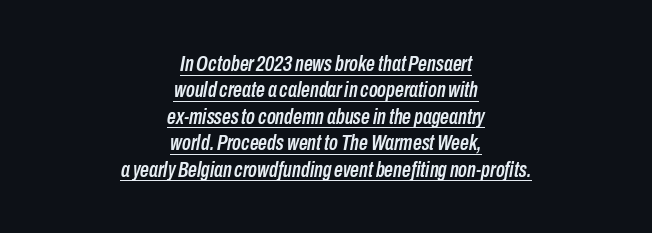
{"italic": "yes", "lean": "right", "slant_degrees": 10, "underline": "yes", "align": "center", "line_spacing_ratio": 1.2, "letter_spacing": "normal", "letter_spacing_em": 0.0, "glyph_px": 22}
